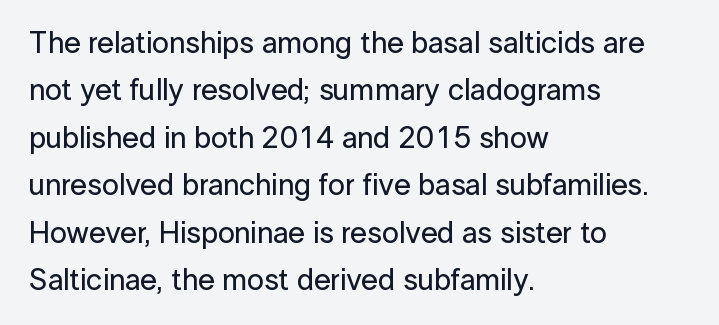
Q: Is the text italic (slanted)? A: No, it is upright.
Q: Is the typeface a serif or a sans-serif typeface? A: Sans-serif.
Q: Is the text underlined? A: No.
Q: How is the paragraph aligned? A: Left-aligned.
Q: Is the spacing between letters normal or unusually wide? A: Normal.
Q: Is the spacing between lines tight, normal or loose? A: Normal.
Q: Width (condensed, normal, or wide)? A: Normal.
Q: Stroke contrast? A: Low.
Q: x-height? A: Medium.
Q: Monospaced? A: No.
